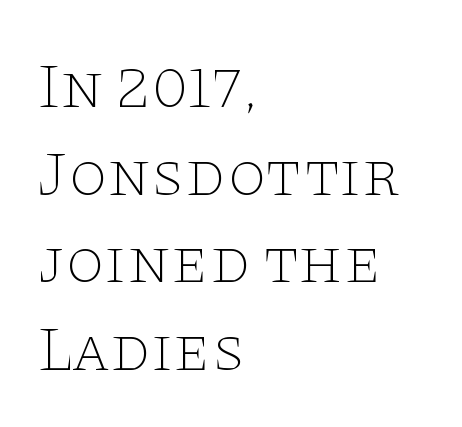
The image shows 63 px thin, wide serif type, upright; set left-aligned, normal line spacing (1.39x), normal letter spacing, not underlined; low stroke contrast and a large x-height.
